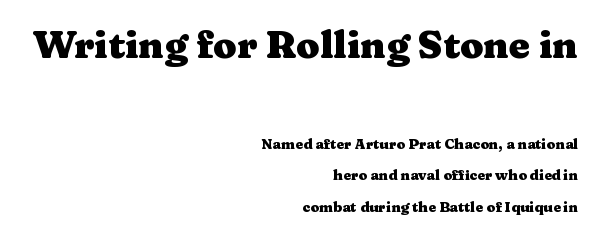
This sample has the flowing, uneven cadence of proportional lettering. Little horizontal feet cap the strokes, marking this as serif type. Inter-character spacing is left at the font's built-in metrics. Reading down the block, your eye finds every line finishing at a fixed right position.
